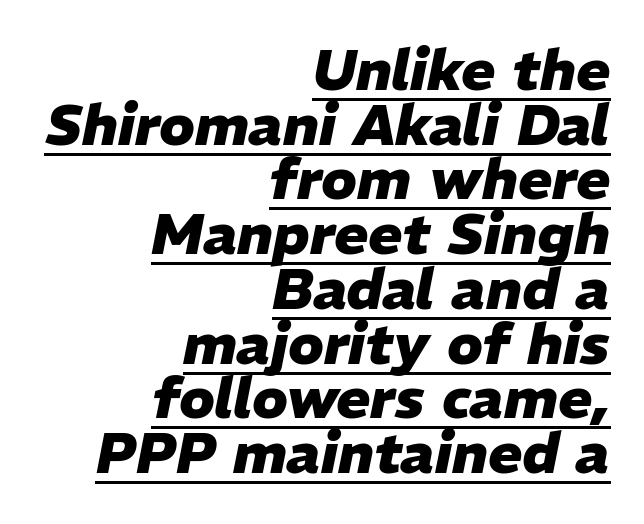
{"italic": "yes", "lean": "right", "slant_degrees": 11, "bold": "yes", "weight": "heavy", "width": "normal", "stroke_contrast": "low", "x_height": "medium", "monospaced": "no", "underline": "yes", "align": "right", "line_spacing": "tight", "line_spacing_ratio": 0.96, "letter_spacing": "normal", "letter_spacing_em": 0.0, "glyph_px": 57}
